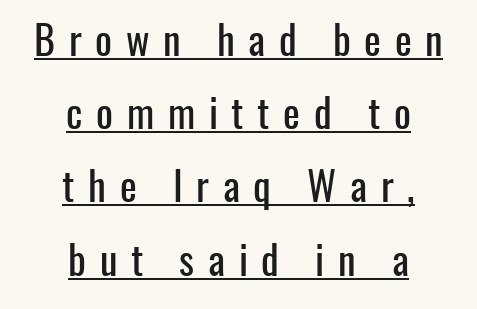
{"serif": "no", "italic": "no", "width": "condensed", "stroke_contrast": "low", "x_height": "medium", "monospaced": "no", "underline": "yes", "align": "center", "line_spacing_ratio": 1.83, "letter_spacing": "wide", "letter_spacing_em": 0.34, "glyph_px": 40}
